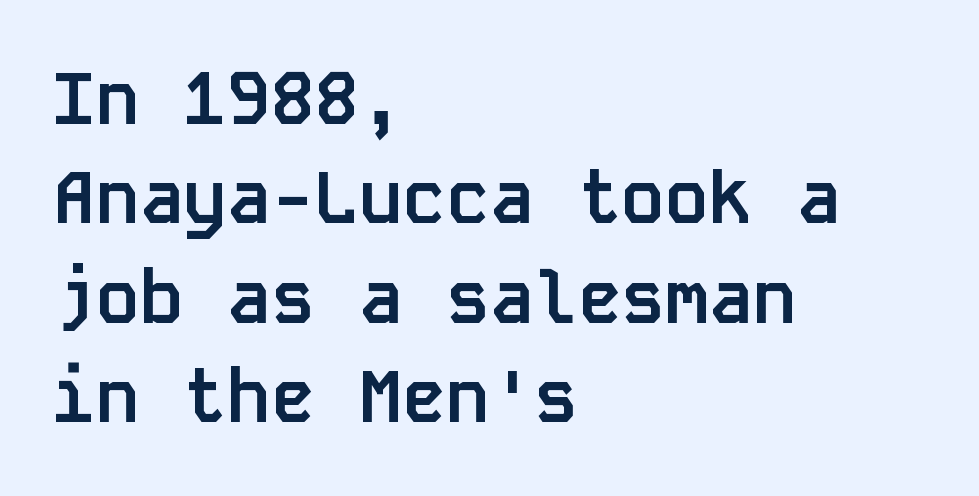
Q: Is the text bold? A: Yes.
Q: Is the text italic (slanted)? A: No, it is upright.
Q: Is the typeface a serif or a sans-serif typeface? A: Sans-serif.
Q: Is the text underlined? A: No.
Q: How is the paragraph aligned? A: Left-aligned.
Q: Is the spacing between letters normal or unusually wide? A: Normal.
Q: Is the spacing between lines tight, normal or loose? A: Normal.
Q: Width (condensed, normal, or wide)? A: Normal.
Q: Stroke contrast? A: Low.
Q: x-height? A: Large.
Q: Monospaced? A: Yes.
